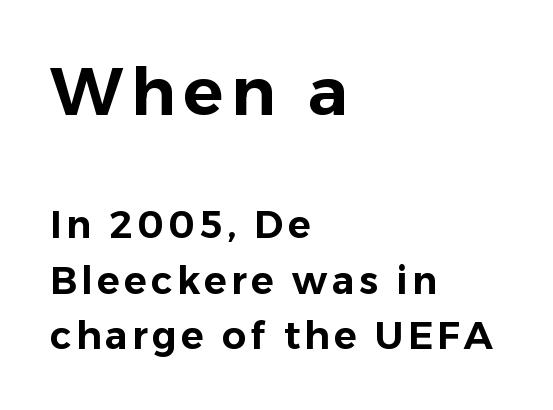
Descenders hang freely into open space. The designer gave the opening block more size than the closing block. Do the characters align in a grid? No, the font is proportional. Interline gaps are of average width in this sample. Type style note: lacks serifs. Where is the straight margin? On the left.
